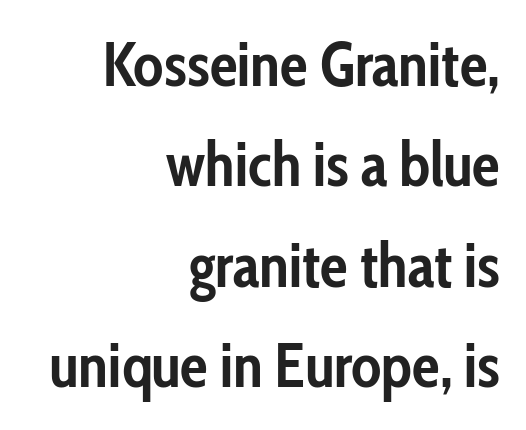
Rule under the text: the space is simply empty. These lines were composed using upright roman letters. Is this a fixed-width face? No — the glyphs have proportional, varying widths. The passage shown has conventional tracking throughout. The paragraph has a hard right edge and a soft left edge.
